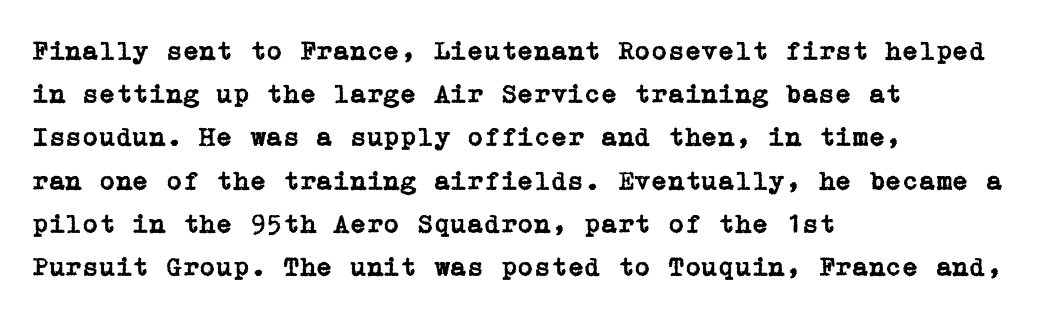
The image shows 27 px text type, upright; set left-aligned, normal line spacing (1.6x), normal letter spacing, not underlined.
